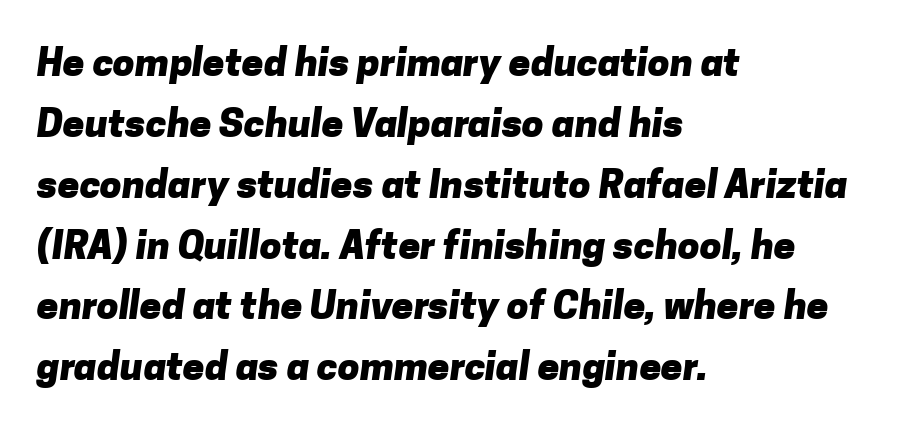
Q: Is the text bold? A: Yes.
Q: Is the typeface a serif or a sans-serif typeface? A: Sans-serif.
Q: Is the text underlined? A: No.
Q: How is the paragraph aligned? A: Left-aligned.
Q: Is the spacing between letters normal or unusually wide? A: Normal.
Q: Is the spacing between lines tight, normal or loose? A: Normal.
Q: Width (condensed, normal, or wide)? A: Normal.
Q: Stroke contrast? A: Low.
Q: x-height? A: Medium.
Q: Monospaced? A: No.
